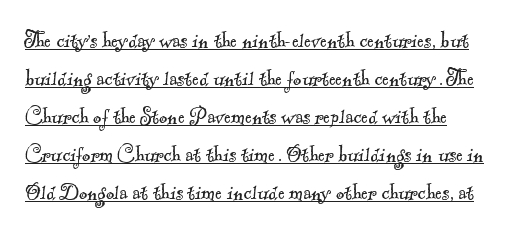
{"bold": "no", "underline": "yes", "line_spacing": "normal", "line_spacing_ratio": 1.52, "letter_spacing": "normal", "letter_spacing_em": 0.0, "glyph_px": 25}
